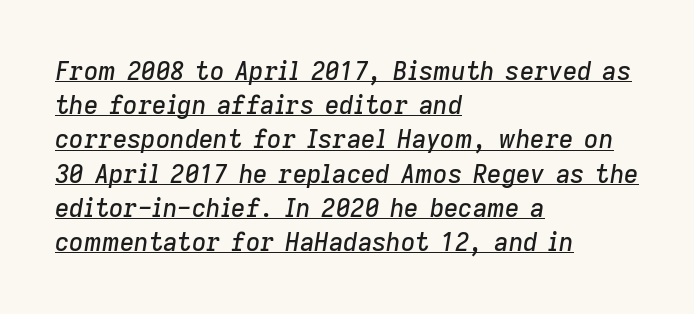
The type is set solid horizontally, with unmodified tracking. Observe the lean: these are italic letterforms. Normally led — the rows are evenly, conventionally spaced. Caption: lettering with a line underneath. Left-aligned paragraph, ragged on the right.
